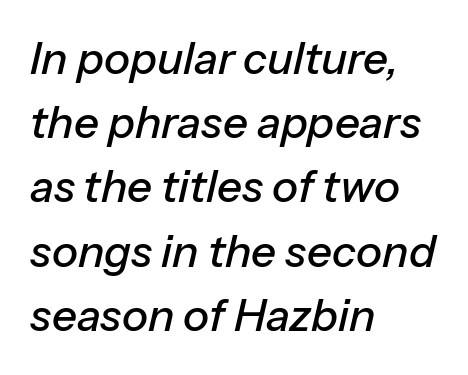
The image shows 44 px text type, italic (leaning right); set left-aligned, normal line spacing (1.46x), normal letter spacing, not underlined; low stroke contrast and a medium x-height.
